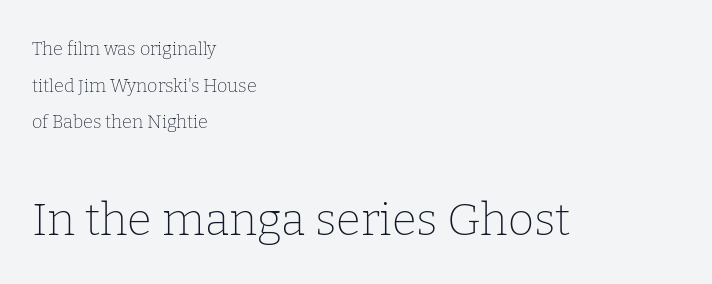
Q: Is the text bold? A: No.
Q: Is the text italic (slanted)? A: No, it is upright.
Q: Is the typeface a serif or a sans-serif typeface? A: Serif.
Q: Is the text underlined? A: No.
Q: How is the paragraph aligned? A: Left-aligned.
Q: Is the spacing between letters normal or unusually wide? A: Normal.
Q: Is the spacing between lines tight, normal or loose? A: Loose.
Q: Which block of text is set in a larger size, the first (top) or the second (bottom)? A: The second (bottom) one.
Q: Width (condensed, normal, or wide)? A: Normal.
Q: Stroke contrast? A: Low.
Q: x-height? A: Medium.
Q: Monospaced? A: No.
